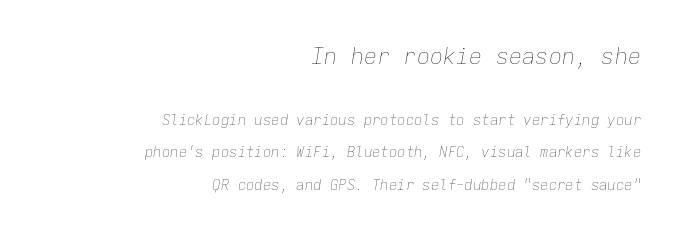
Nothing heavy about these letters — not bold at all. Just letters on the line, the space beneath them empty. The text carries the slant typical of an italic or oblique font. The upper block of text is set noticeably larger than the block beneath it.
